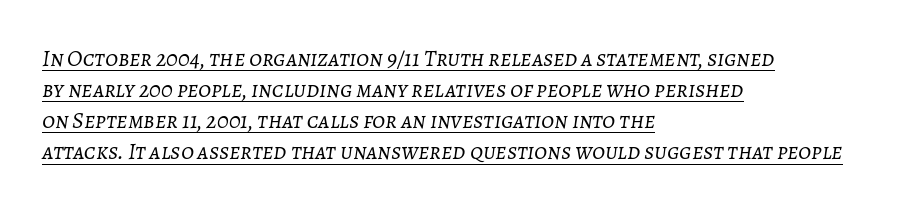
The image shows 23 px text type, italic (leaning right); set left-aligned, normal line spacing (1.35x), normal letter spacing, underlined.
